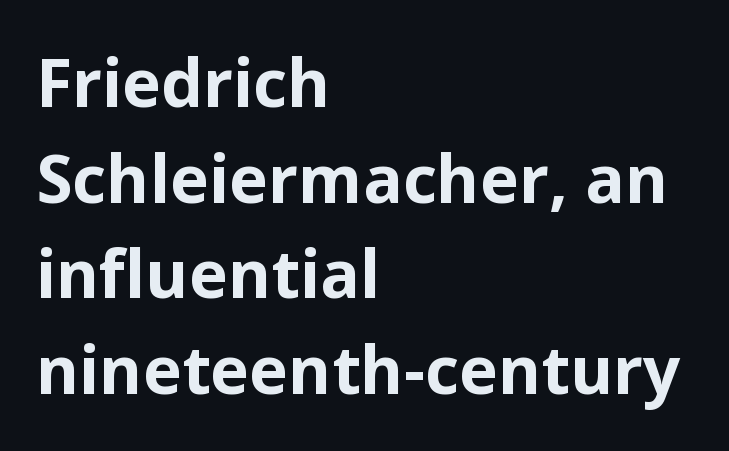
The font's upright variant was chosen for this text. Only glyphs here, with clear space below each row. The letters sit at their default tracking, neither squeezed nor spread. The strokes are fattened all the way to bold. Nope, no serifs anywhere on these letters. Character widths vary here, with narrow letters taking less room than wide ones.
